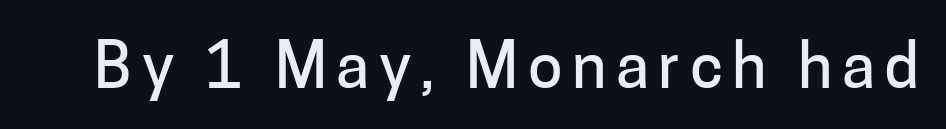
Q: Is the text italic (slanted)? A: No, it is upright.
Q: Is the typeface a serif or a sans-serif typeface? A: Sans-serif.
Q: Is the text underlined? A: No.
Q: Width (condensed, normal, or wide)? A: Normal.
Q: Stroke contrast? A: Low.
Q: x-height? A: Medium.
Q: Monospaced? A: No.
